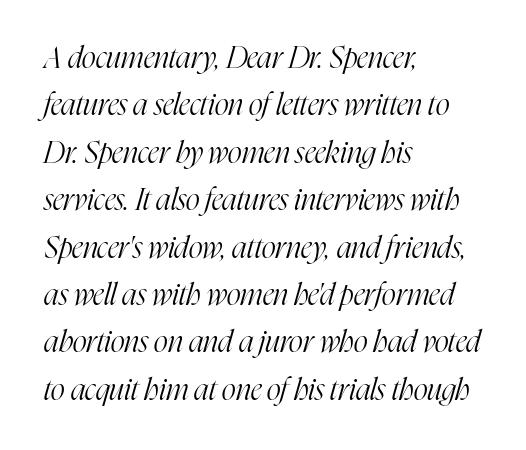
Q: Is the text bold? A: No.
Q: Is the text italic (slanted)? A: Yes, it leans right by about 16 degrees.
Q: Is the typeface a serif or a sans-serif typeface? A: Serif.
Q: Is the text underlined? A: No.
Q: How is the paragraph aligned? A: Left-aligned.
Q: Is the spacing between letters normal or unusually wide? A: Normal.
Q: Is the spacing between lines tight, normal or loose? A: Normal.
Q: Width (condensed, normal, or wide)? A: Condensed.
Q: Stroke contrast? A: High.
Q: x-height? A: Medium.
Q: Monospaced? A: No.
